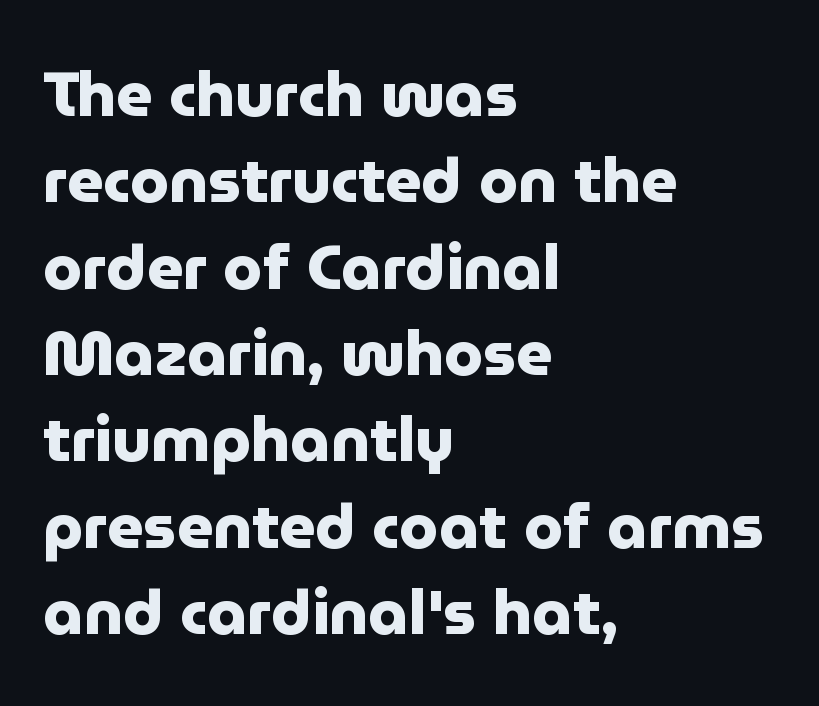
The image shows 63 px heavy sans-serif type, upright; set left-aligned, normal line spacing (1.37x), normal letter spacing, not underlined; low stroke contrast and a medium x-height.
